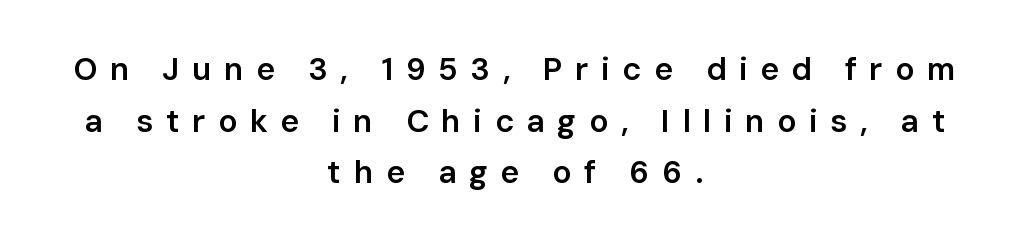
Q: Is the text bold? A: Semi-bold.
Q: Is the text italic (slanted)? A: No, it is upright.
Q: Is the typeface a serif or a sans-serif typeface? A: Sans-serif.
Q: Is the text underlined? A: No.
Q: How is the paragraph aligned? A: Centered.
Q: Is the spacing between letters normal or unusually wide? A: Unusually wide.
Q: Is the spacing between lines tight, normal or loose? A: Normal.
Q: Width (condensed, normal, or wide)? A: Normal.
Q: Stroke contrast? A: Low.
Q: x-height? A: Medium.
Q: Monospaced? A: No.
